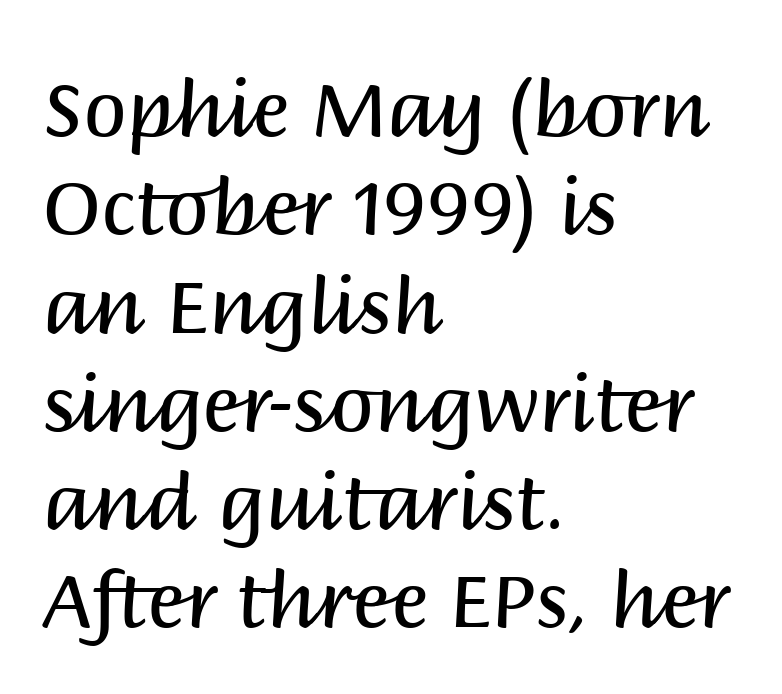
The foot of each line stays bare and open. Weight: not bold — regular or lighter. Words appear dense and cohesive because spacing is normal. You can tell from the bare stems that sans-serif type was used.
